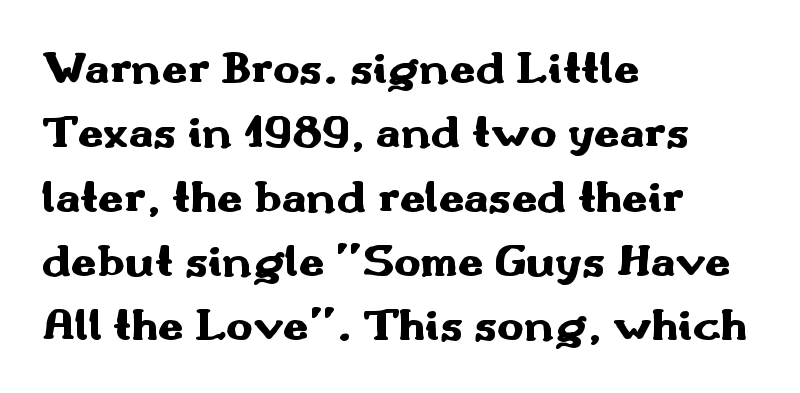
The image shows 45 px heavy, wide sans-serif type, upright; set left-aligned, normal line spacing (1.43x), normal letter spacing, not underlined; medium stroke contrast and a small x-height.
